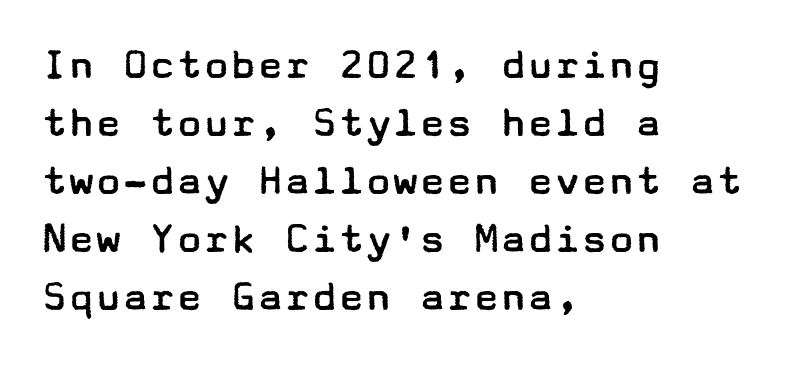
{"serif": "no", "italic": "no", "bold": "no", "weight": "regular", "width": "wide", "stroke_contrast": "low", "x_height": "medium", "underline": "no", "align": "left", "line_spacing": "normal", "line_spacing_ratio": 1.29, "letter_spacing": "normal", "letter_spacing_em": 0.0, "glyph_px": 45}
